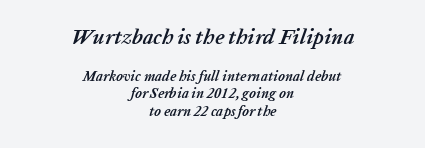
{"italic": "yes", "lean": "right", "slant_degrees": 20, "bold": "yes", "underline": "no", "align": "center", "line_spacing_ratio": 1.22, "letter_spacing": "normal", "letter_spacing_em": 0.0, "larger_block": "first", "size_ratio": 1.5, "glyph_px": 21}
